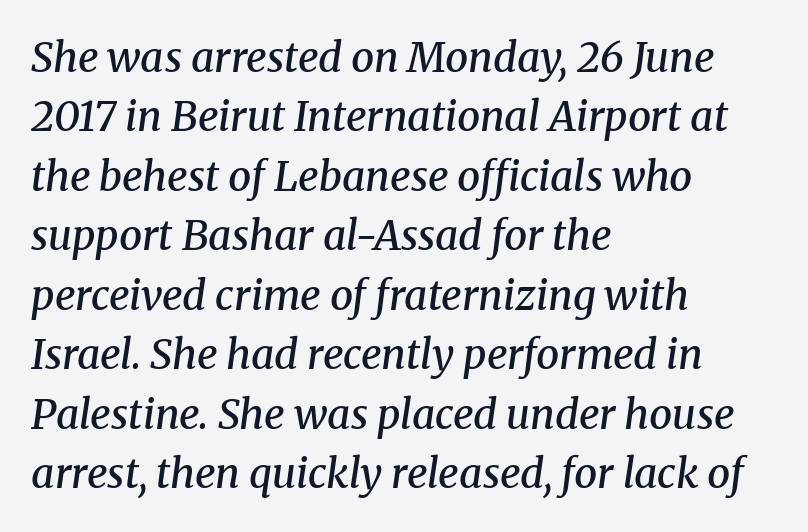
The image shows 41 px semibold serif type, italic (leaning right); set left-aligned, normal line spacing (1.45x), normal letter spacing, not underlined; medium stroke contrast and a medium x-height.
